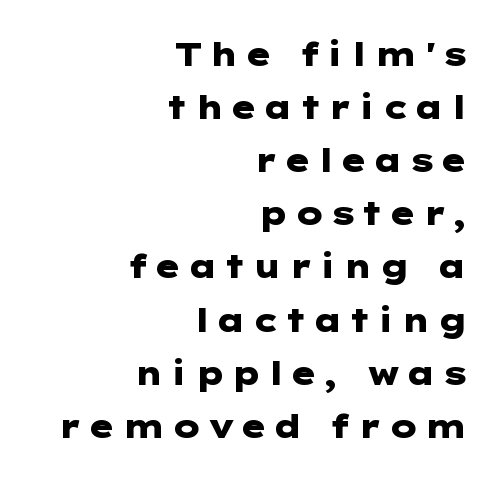
{"serif": "no", "italic": "no", "bold": "yes", "weight": "heavy", "width": "wide", "stroke_contrast": "low", "x_height": "medium", "underline": "no", "align": "right", "line_spacing": "normal", "line_spacing_ratio": 1.66, "glyph_px": 32}
